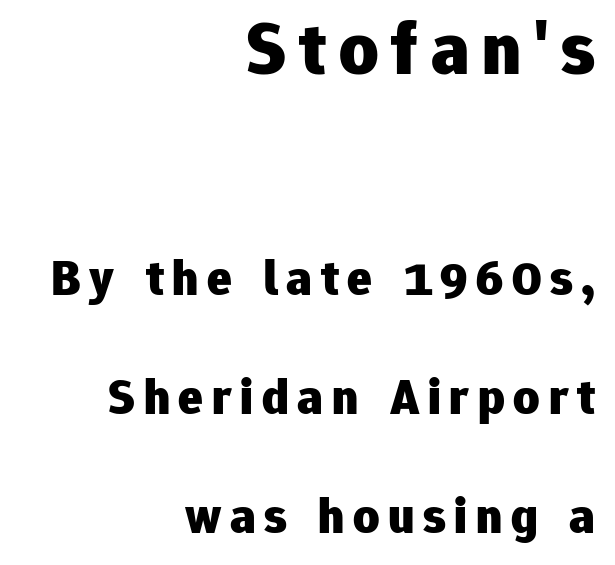
{"serif": "no", "italic": "no", "bold": "yes", "weight": "heavy", "width": "normal", "stroke_contrast": "low", "x_height": "medium", "monospaced": "no", "underline": "no", "align": "right", "line_spacing": "loose", "line_spacing_ratio": 2.34, "larger_block": "first", "size_ratio": 1.49, "glyph_px": 76}
